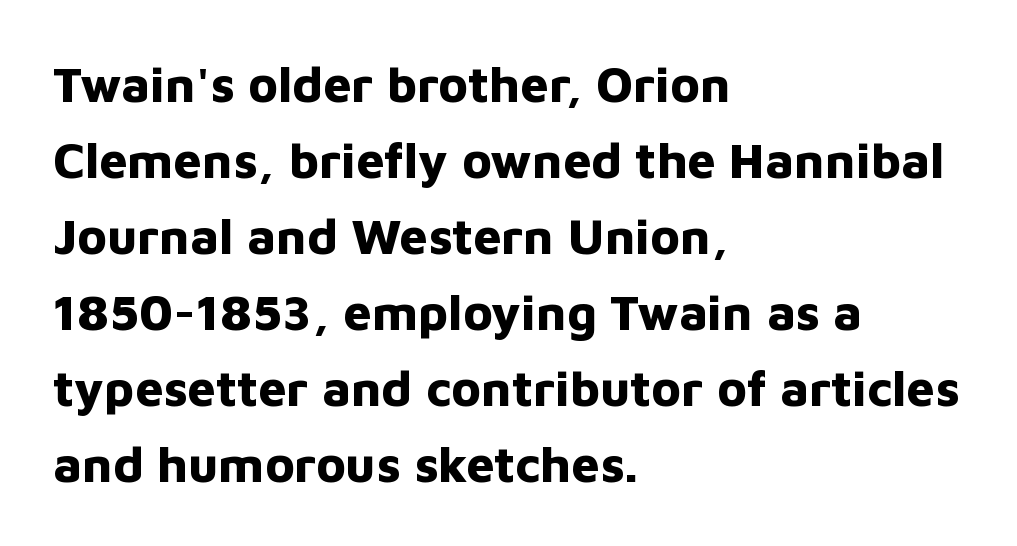
The letterforms sit shoulder to shoulder at normal distance. Underline: absent. The paragraph has a hard left edge and a soft right edge. Rows of type keep a routine distance in the vertical direction. Character widths vary here, with narrow letters taking less room than wide ones.
